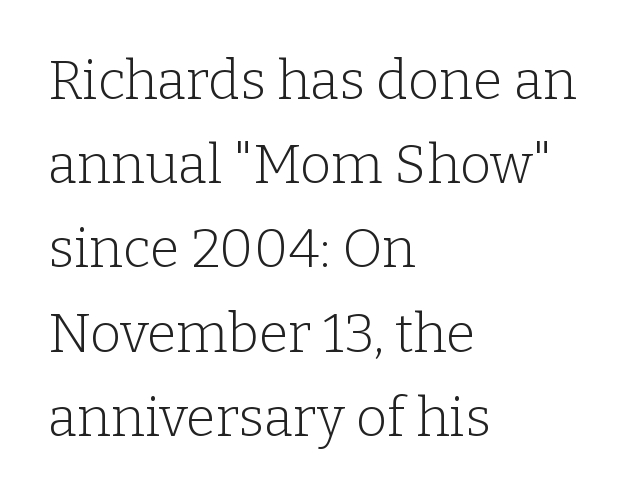
The image shows 54 px light serif type, upright; set left-aligned, normal line spacing (1.56x), normal letter spacing, not underlined; low stroke contrast and a medium x-height.
